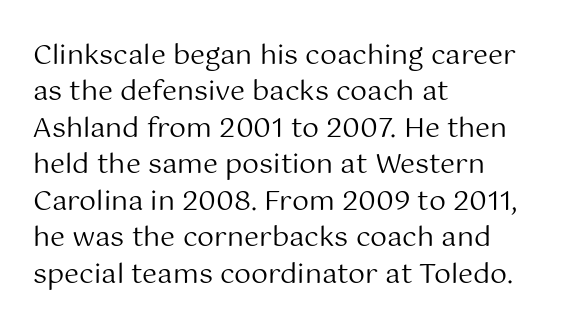
Q: Is the text bold? A: No.
Q: Is the text italic (slanted)? A: No, it is upright.
Q: Is the text underlined? A: No.
Q: How is the paragraph aligned? A: Left-aligned.
Q: Is the spacing between letters normal or unusually wide? A: Normal.
Q: Is the spacing between lines tight, normal or loose? A: Normal.
